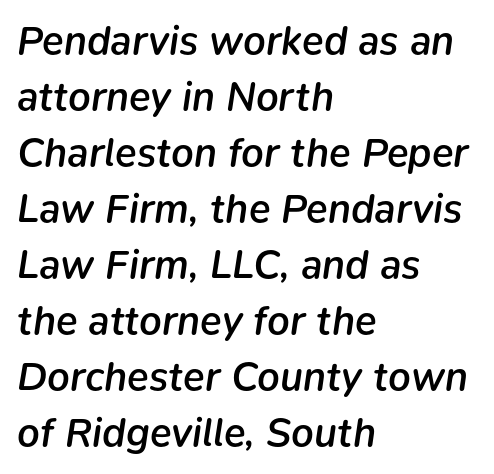
The image shows 40 px semibold type, italic (leaning right); set left-aligned, normal line spacing (1.4x), normal letter spacing, not underlined; low stroke contrast and a medium x-height.
